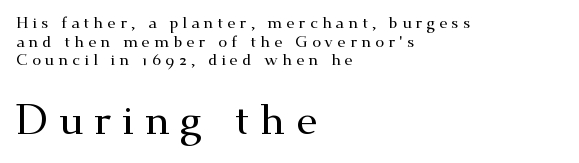
{"serif": "yes", "italic": "no", "width": "wide", "stroke_contrast": "medium", "x_height": "small", "monospaced": "no", "underline": "no", "align": "left", "line_spacing_ratio": 1.17, "letter_spacing": "wide", "letter_spacing_em": 0.25, "larger_block": "second", "size_ratio": 2.56, "glyph_px": 41}
